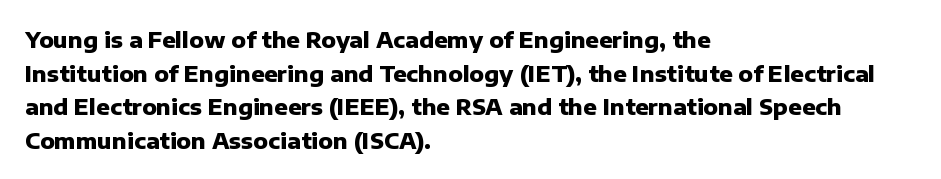
The image shows 22 px bold type, upright; set left-aligned, normal line spacing (1.53x), normal letter spacing, not underlined.
